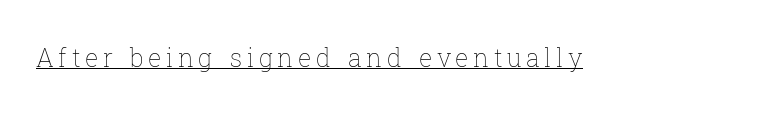
Q: Is the text bold? A: No.
Q: Is the text italic (slanted)? A: No, it is upright.
Q: Is the text underlined? A: Yes.
